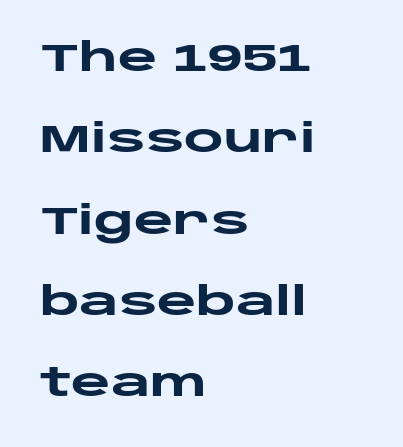
Q: Is the text bold? A: Yes.
Q: Is the text italic (slanted)? A: No, it is upright.
Q: Is the typeface a serif or a sans-serif typeface? A: Sans-serif.
Q: Is the text underlined? A: No.
Q: How is the paragraph aligned? A: Left-aligned.
Q: Is the spacing between letters normal or unusually wide? A: Normal.
Q: Is the spacing between lines tight, normal or loose? A: Loose.
Q: Width (condensed, normal, or wide)? A: Wide.
Q: Stroke contrast? A: Low.
Q: x-height? A: Large.
Q: Monospaced? A: No.
